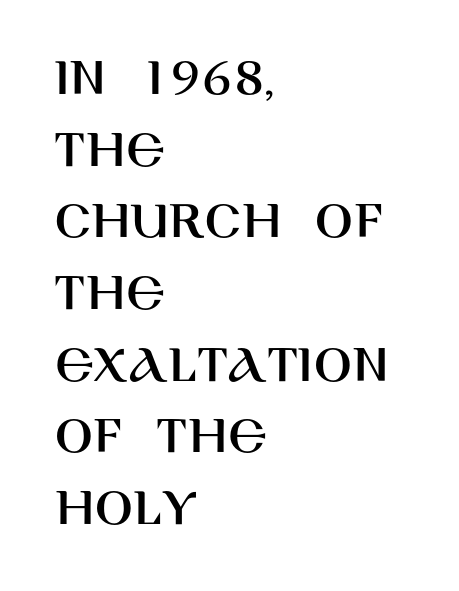
Q: Is the text italic (slanted)? A: No, it is upright.
Q: Is the typeface a serif or a sans-serif typeface? A: Sans-serif.
Q: Is the text underlined? A: No.
Q: How is the paragraph aligned? A: Left-aligned.
Q: Is the spacing between letters normal or unusually wide? A: Normal.
Q: Is the spacing between lines tight, normal or loose? A: Normal.
Q: Width (condensed, normal, or wide)? A: Normal.
Q: Stroke contrast? A: High.
Q: x-height? A: Large.
Q: Monospaced? A: No.
